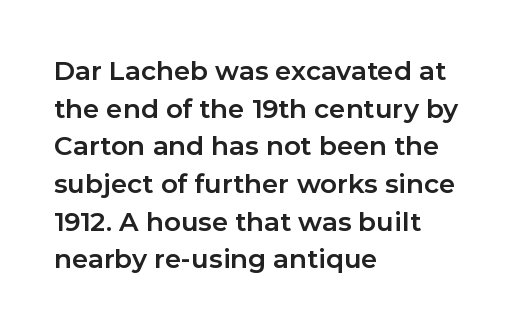
On the weight axis this lands at bold, roughly 700. Words float on clear page, feet unadorned. Interline gaps are of average width in this sample. The rendering keeps characters at their native spacing. In terms of posture, this sample is upright.
